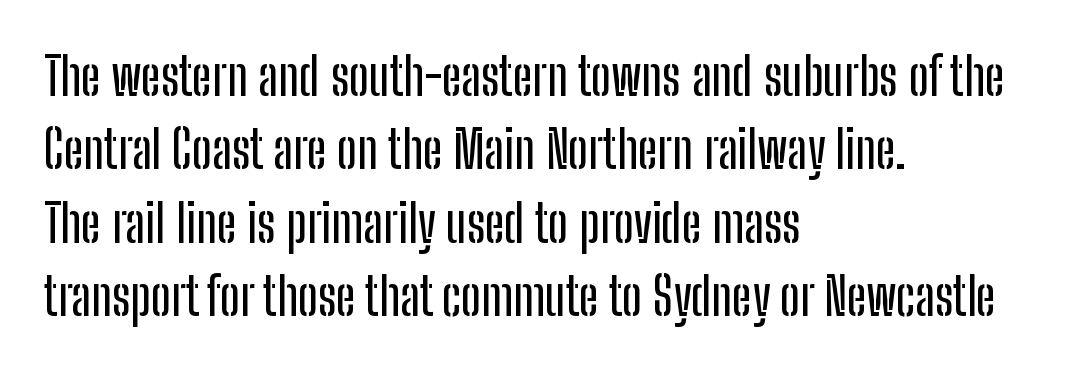
Q: Is the text italic (slanted)? A: No, it is upright.
Q: Is the typeface a serif or a sans-serif typeface? A: Sans-serif.
Q: Is the text underlined? A: No.
Q: How is the paragraph aligned? A: Left-aligned.
Q: Is the spacing between letters normal or unusually wide? A: Normal.
Q: Is the spacing between lines tight, normal or loose? A: Normal.
Q: Width (condensed, normal, or wide)? A: Condensed.
Q: Stroke contrast? A: Low.
Q: x-height? A: Medium.
Q: Monospaced? A: No.
